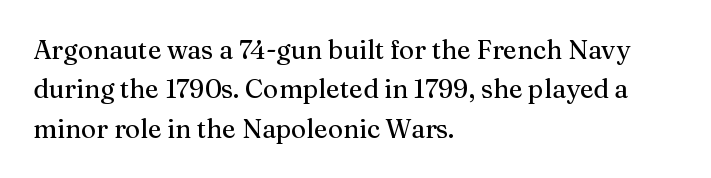
This rendering features lettering with no underline. Every row of glyphs begins at an identical x-position on the left. The leading is moderate, giving the passage an even texture. When letters stand straight like this, we call the style roman or upright.
